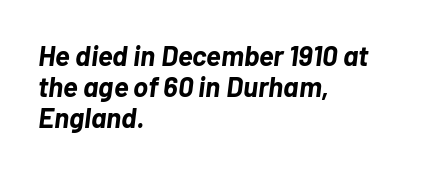
{"italic": "yes", "lean": "right", "slant_degrees": 7, "bold": "yes", "weight": "bold", "width": "normal", "stroke_contrast": "low", "x_height": "medium", "monospaced": "no", "underline": "no", "align": "left", "line_spacing": "tight", "line_spacing_ratio": 1.11, "letter_spacing": "normal", "letter_spacing_em": 0.0, "glyph_px": 28}
